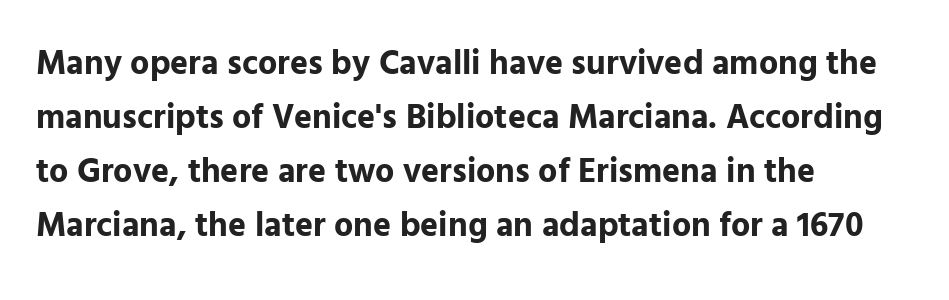
The image shows 34 px bold sans-serif type, upright; set left-aligned, normal line spacing (1.59x), normal letter spacing, not underlined; low stroke contrast and a medium x-height.
